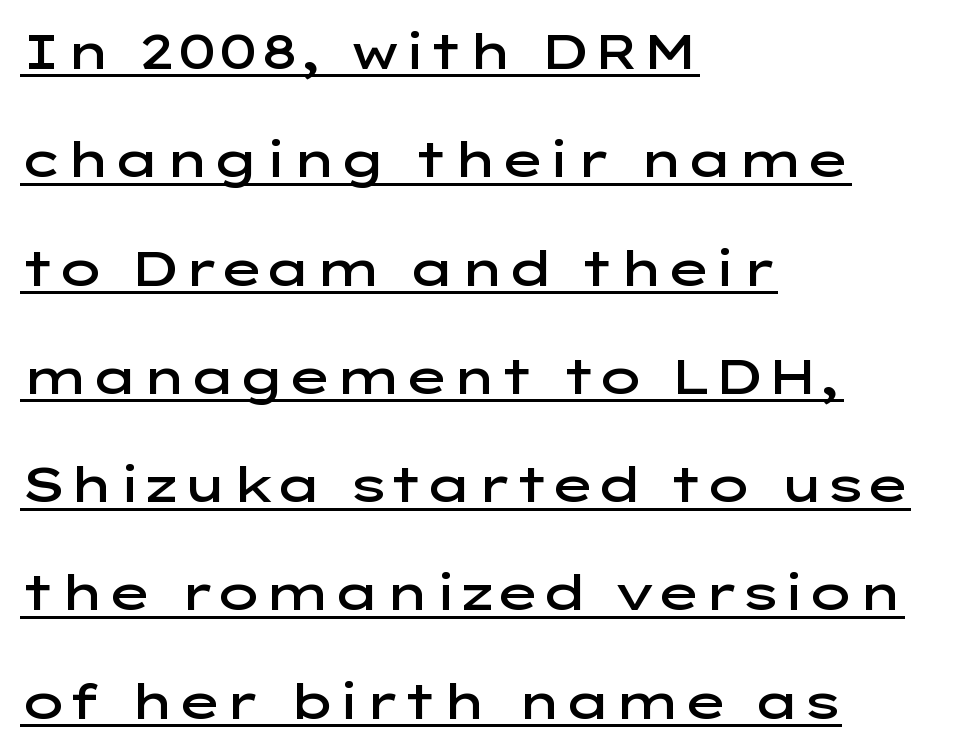
{"serif": "no", "italic": "no", "bold": "semi", "weight": "semibold", "width": "wide", "stroke_contrast": "low", "x_height": "medium", "monospaced": "no", "underline": "yes", "align": "left", "line_spacing": "loose", "line_spacing_ratio": 2.21, "letter_spacing": "normal", "letter_spacing_em": 0.0, "glyph_px": 49}
